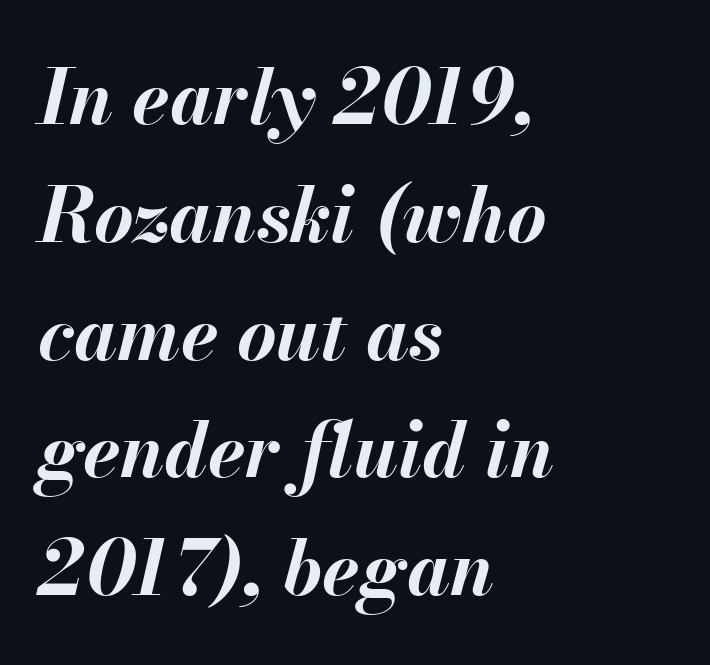
Q: Is the text bold? A: Yes.
Q: Is the text italic (slanted)? A: Yes, it leans right by about 13 degrees.
Q: Is the text underlined? A: No.
Q: How is the paragraph aligned? A: Left-aligned.
Q: Is the spacing between letters normal or unusually wide? A: Normal.
Q: Is the spacing between lines tight, normal or loose? A: Normal.
Q: Width (condensed, normal, or wide)? A: Normal.
Q: Stroke contrast? A: Medium.
Q: x-height? A: Small.
Q: Monospaced? A: No.
